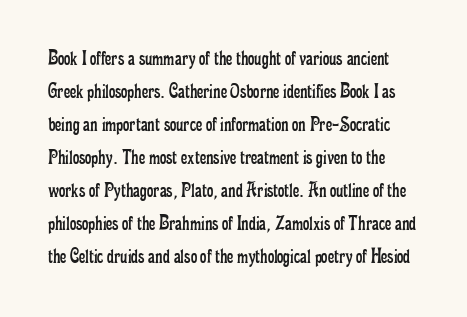
{"italic": "no", "bold": "no", "underline": "no", "line_spacing": "normal", "line_spacing_ratio": 1.5, "letter_spacing": "normal", "letter_spacing_em": 0.0, "glyph_px": 22}
